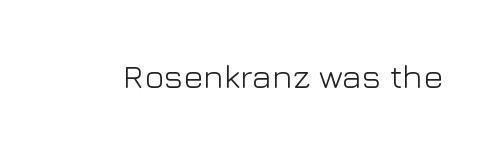
The image shows 34 px light sans-serif type, upright; set normal letter spacing, not underlined; low stroke contrast and a medium x-height.
